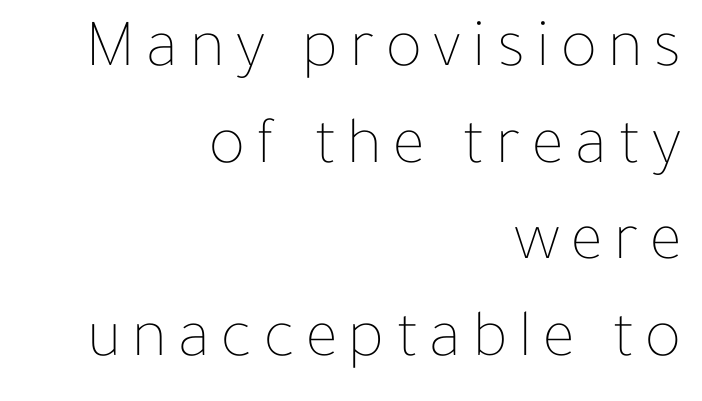
The image shows 68 px thin type, upright; set right-aligned, normal line spacing (1.42x), not underlined; low stroke contrast and a medium x-height.
